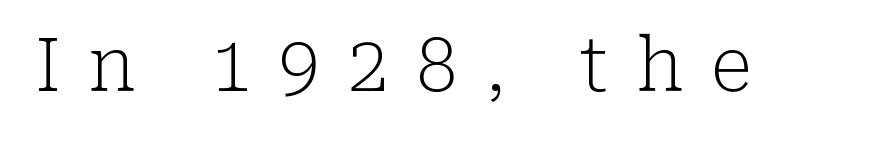
The image shows 74 px light serif type, upright; set unusually wide letter spacing (+0.37 em), not underlined; low stroke contrast and a medium x-height.
